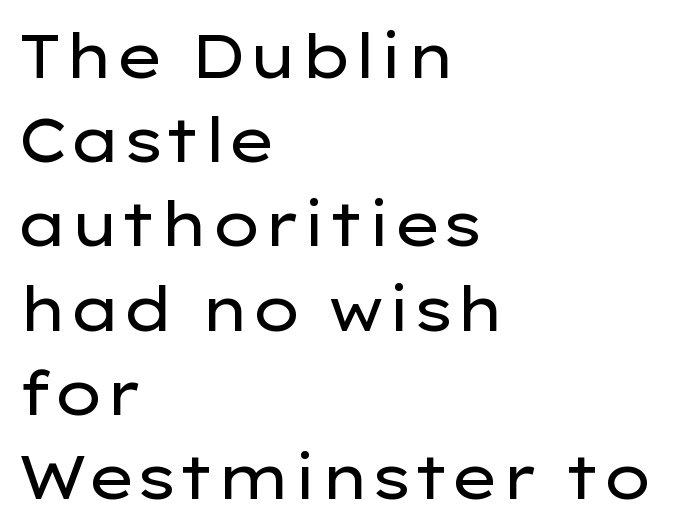
Underlining? Definitely not there. This sample uses an upright cut, with every glyph sitting square on the baseline. Regarding serifs, this sample does without them. Left-aligned paragraph, ragged on the right. Think standard paragraph weight, or any step lighter than that.
